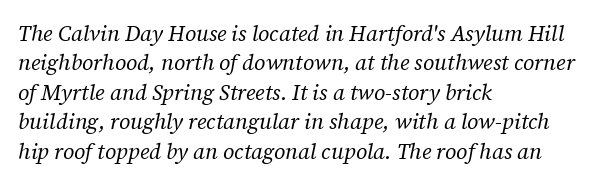
{"italic": "yes", "lean": "right", "slant_degrees": 12, "bold": "no", "underline": "no", "align": "left", "line_spacing": "normal", "line_spacing_ratio": 1.34, "letter_spacing": "normal", "letter_spacing_em": 0.0, "glyph_px": 22}
